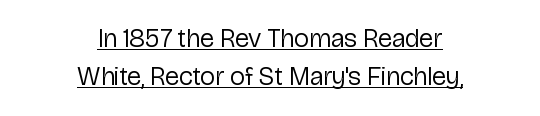
Ordinary non-slanted type is in use. Regarding leading, the lines here are spaced in the standard way. A baseline rule has been typeset under these characters. Vertical stems look standard width or narrower in stroke. Each word holds together tightly as a unit, with standard inter-letter gaps. This rendering uses center alignment, leaving both contours irregular but symmetric.
